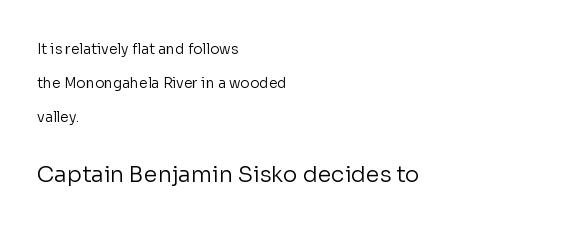
{"italic": "no", "bold": "no", "underline": "no", "align": "left", "line_spacing": "loose", "line_spacing_ratio": 2.42, "letter_spacing": "normal", "letter_spacing_em": 0.0, "larger_block": "second", "size_ratio": 1.57, "glyph_px": 22}
